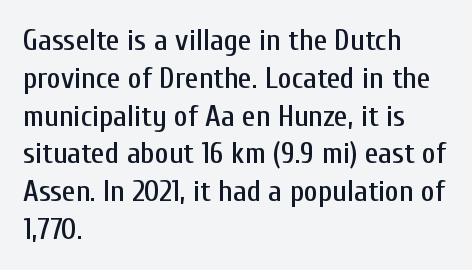
Q: Is the text italic (slanted)? A: No, it is upright.
Q: Is the typeface a serif or a sans-serif typeface? A: Sans-serif.
Q: Is the text underlined? A: No.
Q: How is the paragraph aligned? A: Left-aligned.
Q: Is the spacing between letters normal or unusually wide? A: Normal.
Q: Is the spacing between lines tight, normal or loose? A: Normal.
Q: Width (condensed, normal, or wide)? A: Condensed.
Q: Stroke contrast? A: Low.
Q: x-height? A: Medium.
Q: Monospaced? A: No.
